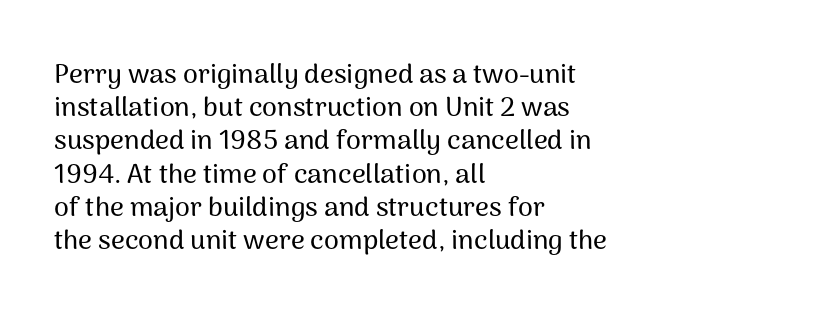
The image shows 27 px text type, upright; set left-aligned, line spacing 1.23x, normal letter spacing, not underlined.
